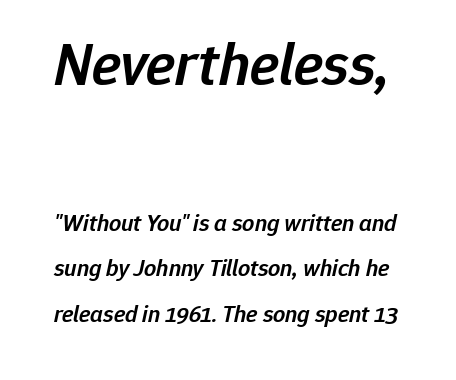
Q: Is the text bold? A: Semi-bold.
Q: Is the text italic (slanted)? A: Yes, it leans right by about 12 degrees.
Q: Is the text underlined? A: No.
Q: Is the spacing between letters normal or unusually wide? A: Normal.
Q: Which block of text is set in a larger size, the first (top) or the second (bottom)? A: The first (top) one.
Q: Width (condensed, normal, or wide)? A: Normal.
Q: Stroke contrast? A: Low.
Q: x-height? A: Medium.
Q: Monospaced? A: No.
